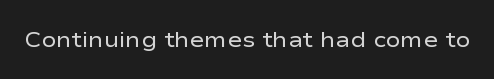
The image shows 22 px text type, upright; set normal letter spacing, not underlined.
